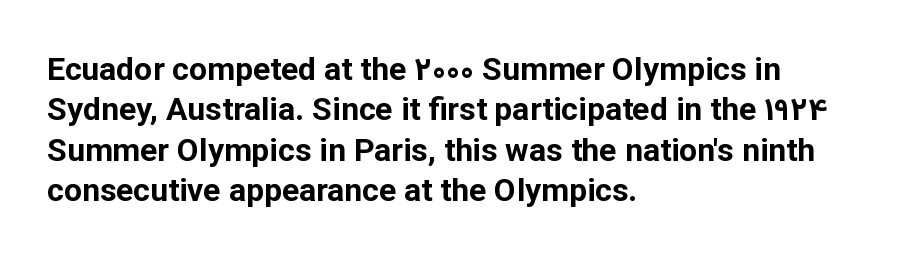
Q: Is the text bold? A: Yes.
Q: Is the text italic (slanted)? A: No, it is upright.
Q: Is the typeface a serif or a sans-serif typeface? A: Sans-serif.
Q: Is the text underlined? A: No.
Q: How is the paragraph aligned? A: Left-aligned.
Q: Is the spacing between letters normal or unusually wide? A: Normal.
Q: Is the spacing between lines tight, normal or loose? A: Normal.
Q: Width (condensed, normal, or wide)? A: Normal.
Q: Stroke contrast? A: Low.
Q: x-height? A: Medium.
Q: Monospaced? A: No.
